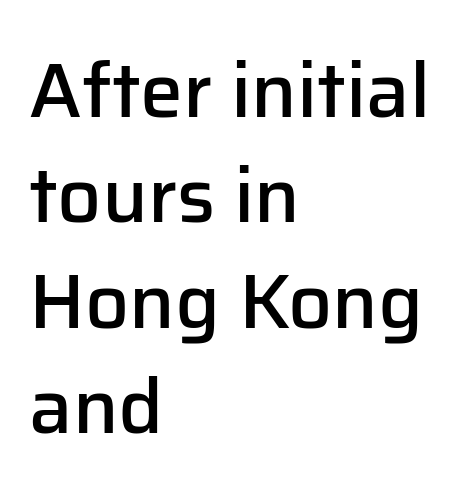
Q: Is the text bold? A: Semi-bold.
Q: Is the text italic (slanted)? A: No, it is upright.
Q: Is the typeface a serif or a sans-serif typeface? A: Sans-serif.
Q: Is the text underlined? A: No.
Q: How is the paragraph aligned? A: Left-aligned.
Q: Is the spacing between letters normal or unusually wide? A: Normal.
Q: Is the spacing between lines tight, normal or loose? A: Normal.
Q: Width (condensed, normal, or wide)? A: Normal.
Q: Stroke contrast? A: Low.
Q: x-height? A: Medium.
Q: Monospaced? A: No.
